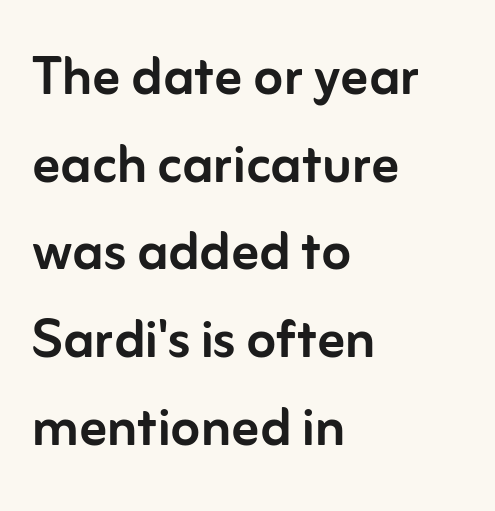
Q: Is the text italic (slanted)? A: No, it is upright.
Q: Is the typeface a serif or a sans-serif typeface? A: Sans-serif.
Q: Is the text underlined? A: No.
Q: How is the paragraph aligned? A: Left-aligned.
Q: Is the spacing between letters normal or unusually wide? A: Normal.
Q: Is the spacing between lines tight, normal or loose? A: Normal.
Q: Width (condensed, normal, or wide)? A: Normal.
Q: Stroke contrast? A: Low.
Q: x-height? A: Medium.
Q: Monospaced? A: No.
